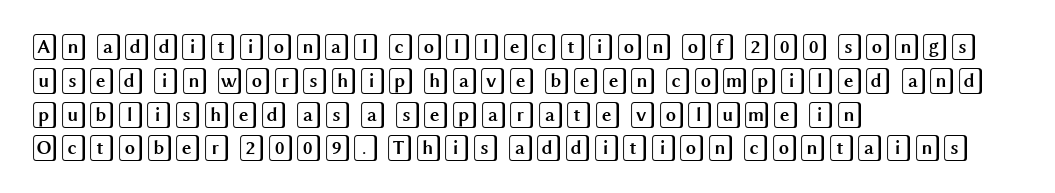
The image shows 26 px text type, upright; set left-aligned, normal line spacing (1.3x), normal letter spacing, not underlined.
